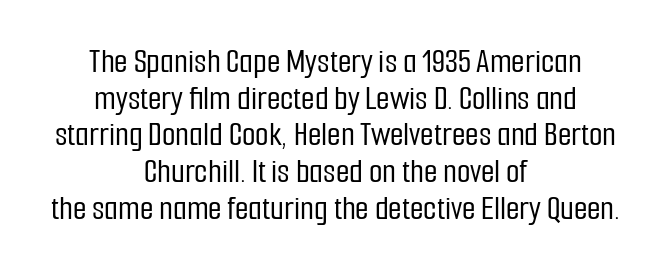
The image shows 35 px condensed sans-serif type, upright; set centered, tight line spacing (1.05x), normal letter spacing, not underlined; low stroke contrast and a medium x-height.
